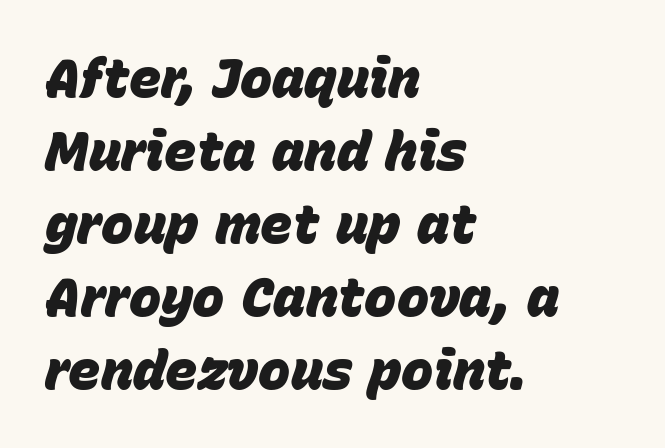
Q: Is the text bold? A: Yes.
Q: Is the text italic (slanted)? A: Yes, it leans right by about 15 degrees.
Q: Is the text underlined? A: No.
Q: How is the paragraph aligned? A: Left-aligned.
Q: Is the spacing between letters normal or unusually wide? A: Normal.
Q: Is the spacing between lines tight, normal or loose? A: Normal.
Q: Width (condensed, normal, or wide)? A: Normal.
Q: Stroke contrast? A: Low.
Q: x-height? A: Large.
Q: Monospaced? A: No.
